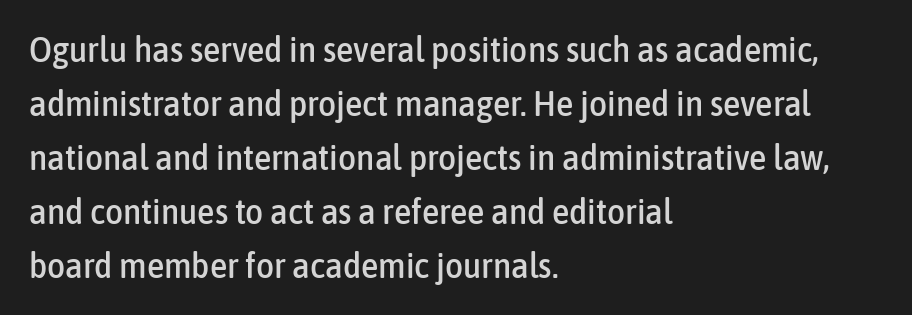
{"serif": "no", "italic": "no", "width": "condensed", "stroke_contrast": "low", "x_height": "medium", "monospaced": "no", "underline": "no", "align": "left", "line_spacing": "normal", "line_spacing_ratio": 1.54, "letter_spacing": "normal", "letter_spacing_em": 0.0, "glyph_px": 35}
